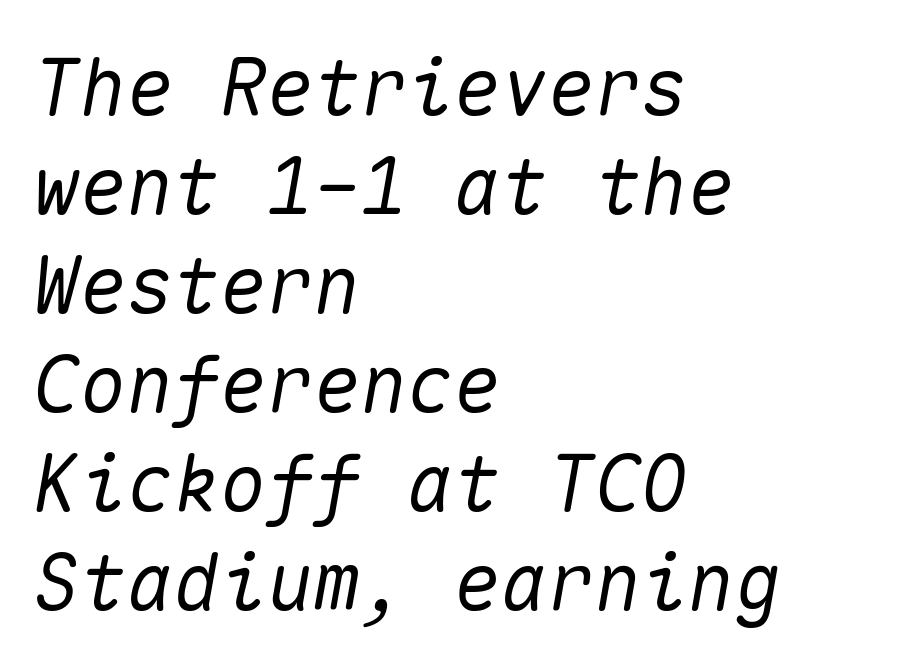
The image shows 78 px text type, italic (leaning right), monospaced; set left-aligned, normal line spacing (1.27x), normal letter spacing, not underlined; medium stroke contrast and a medium x-height.
